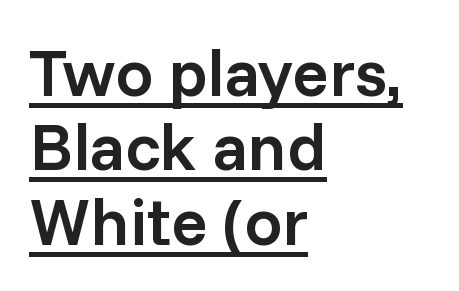
{"serif": "no", "italic": "no", "bold": "semi", "weight": "semibold", "width": "normal", "stroke_contrast": "low", "x_height": "medium", "monospaced": "no", "underline": "yes", "align": "left", "line_spacing": "tight", "line_spacing_ratio": 1.11, "letter_spacing": "normal", "letter_spacing_em": 0.0, "glyph_px": 67}
